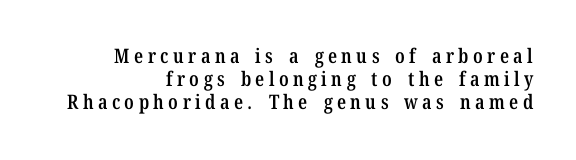
In terms of weight, the rendering is demibold, just under bold. The strip under each line holds only bare page. Each word looks stretched out because of the extra space between its letters. These lines stack with their right ends in a neat column. Does the lettering tilt? It doesn't — this is upright.
